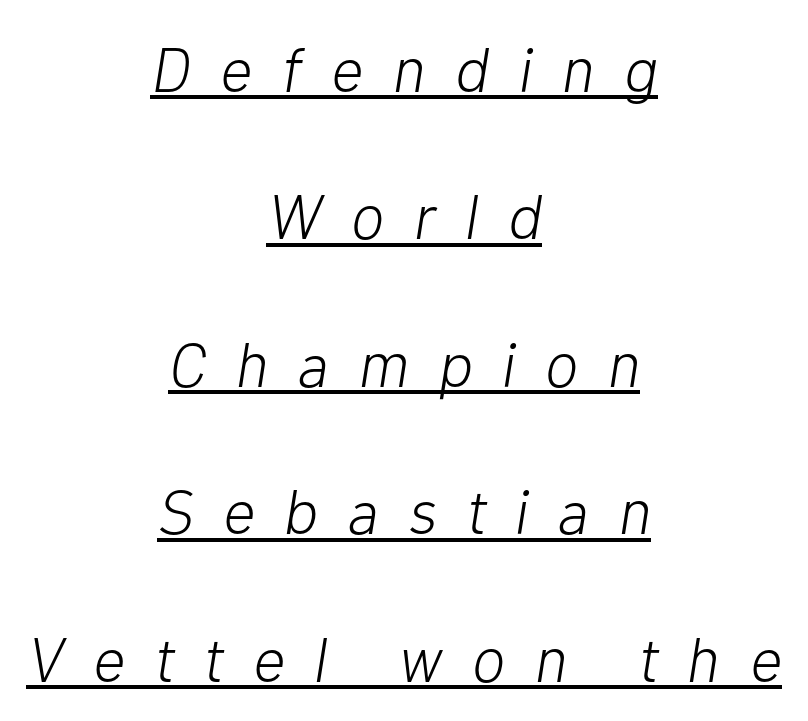
Q: Is the text bold? A: No.
Q: Is the text italic (slanted)? A: Yes, it leans right by about 10 degrees.
Q: Is the text underlined? A: Yes.
Q: How is the paragraph aligned? A: Centered.
Q: Is the spacing between letters normal or unusually wide? A: Unusually wide.
Q: Is the spacing between lines tight, normal or loose? A: Loose.
Q: Width (condensed, normal, or wide)? A: Normal.
Q: Stroke contrast? A: Low.
Q: x-height? A: Medium.
Q: Monospaced? A: No.
